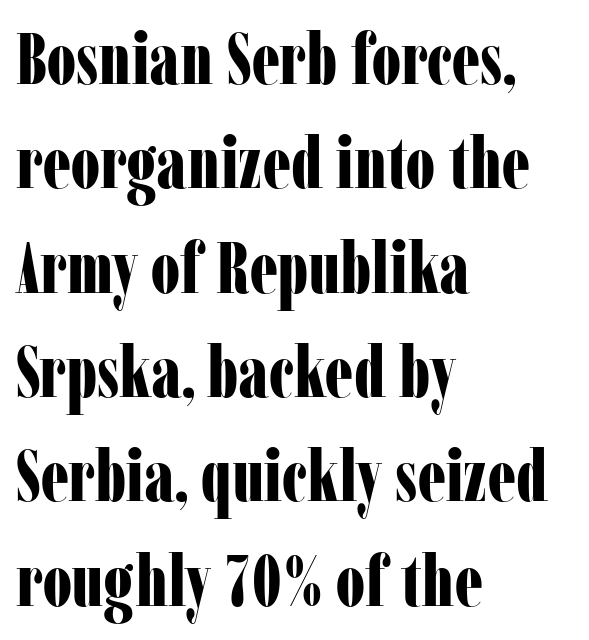
{"serif": "yes", "italic": "no", "bold": "yes", "weight": "bold", "width": "condensed", "stroke_contrast": "low", "x_height": "medium", "monospaced": "no", "underline": "no", "align": "left", "line_spacing": "normal", "line_spacing_ratio": 1.47, "letter_spacing": "normal", "letter_spacing_em": 0.0, "glyph_px": 71}
